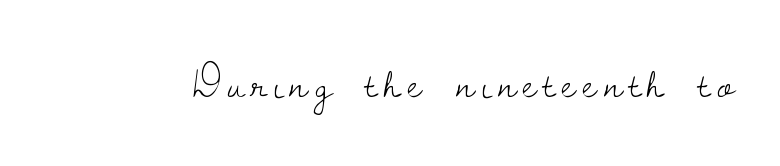
Q: Is the text bold? A: No.
Q: Is the text italic (slanted)? A: Yes.
Q: Is the typeface a serif or a sans-serif typeface? A: Serif.
Q: Is the text underlined? A: No.
Q: Width (condensed, normal, or wide)? A: Normal.
Q: Stroke contrast? A: Low.
Q: x-height? A: Small.
Q: Monospaced? A: No.
